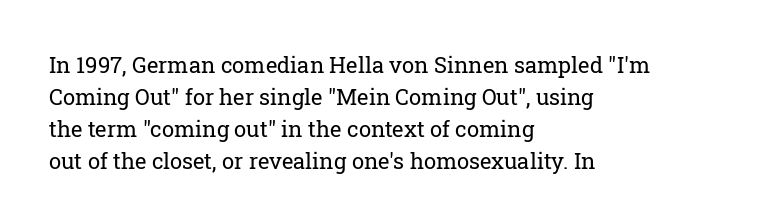
Q: Is the text bold? A: No.
Q: Is the text italic (slanted)? A: No, it is upright.
Q: Is the text underlined? A: No.
Q: How is the paragraph aligned? A: Left-aligned.
Q: Is the spacing between letters normal or unusually wide? A: Normal.
Q: Is the spacing between lines tight, normal or loose? A: Normal.
